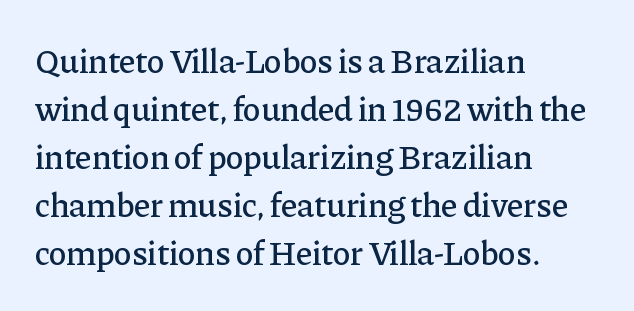
Inter-character spacing is left at the font's built-in metrics. Type without underlining. Layout note: lines flush left. No italicization has been applied; the sample stays upright. The rendering uses natural spacing where letterforms have individual widths.
